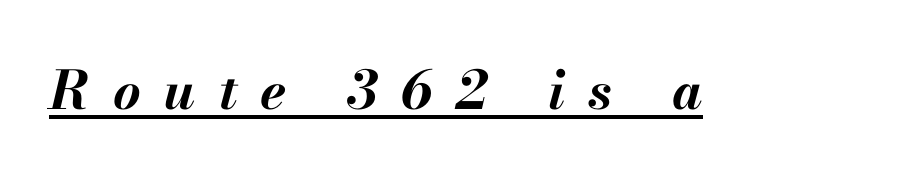
The image shows 53 px bold type, italic (leaning right); set unusually wide letter spacing (+0.44 em), underlined; medium stroke contrast and a small x-height.
